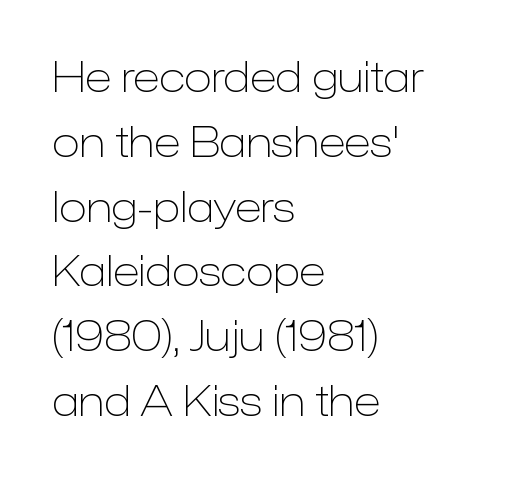
If you drew a line through each stem, it would be perfectly vertical. A typesetter would label this face a sans. Weight: in the light-to-regular range. Where is the straight margin? On the left. Looks like regular typesetting: each glyph gets only the width it needs.
